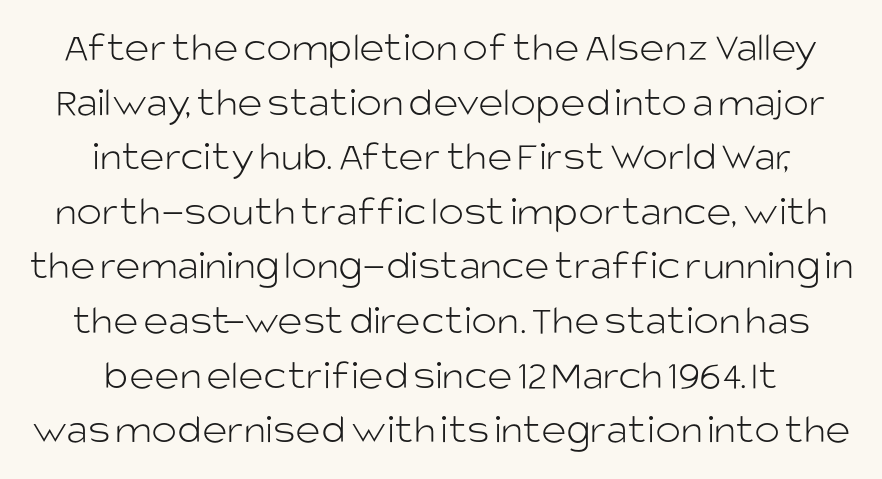
The image shows 43 px light sans-serif type, upright; set centered, normal line spacing (1.27x), normal letter spacing, not underlined; low stroke contrast and a large x-height.
